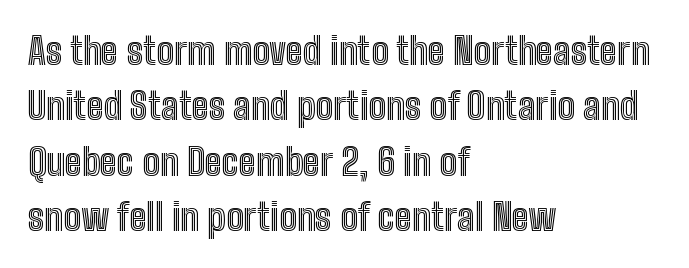
The image shows 37 px condensed type, upright; set left-aligned, normal line spacing (1.5x), normal letter spacing, not underlined; a medium x-height.
